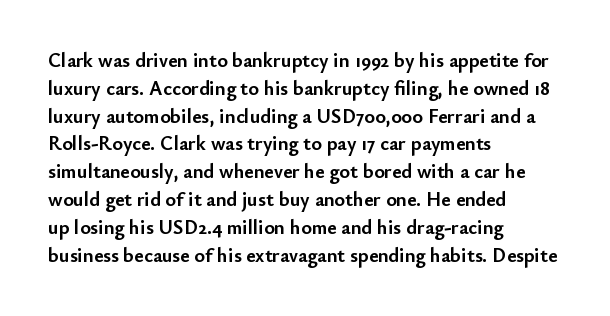
Is there any slant? The stems are plumb. Notice how thick the strokes are: this is what a full bold looks like. The vertical gap from one line to the next is medium. Leftover space on each line is placed entirely after the last word. The zone under the glyphs is completely vacant.
